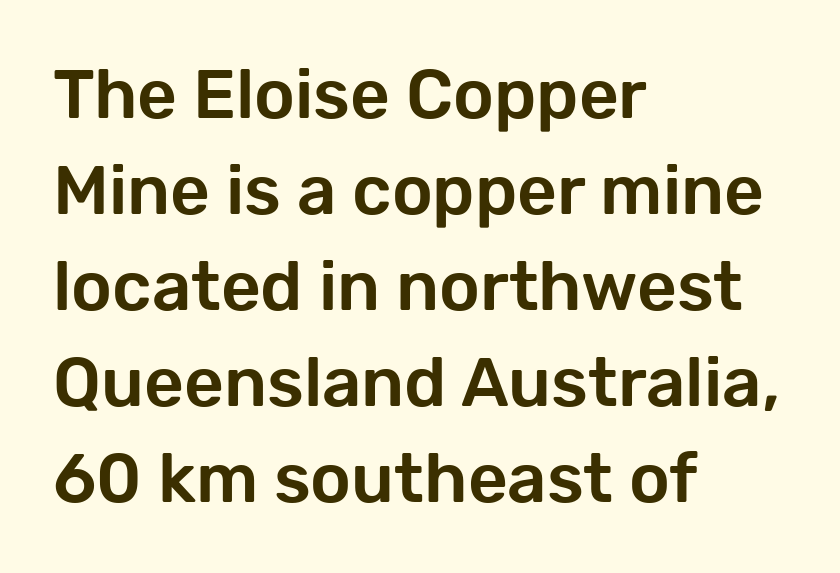
Q: Is the text italic (slanted)? A: No, it is upright.
Q: Is the typeface a serif or a sans-serif typeface? A: Sans-serif.
Q: Is the text underlined? A: No.
Q: How is the paragraph aligned? A: Left-aligned.
Q: Is the spacing between letters normal or unusually wide? A: Normal.
Q: Is the spacing between lines tight, normal or loose? A: Normal.
Q: Width (condensed, normal, or wide)? A: Normal.
Q: Stroke contrast? A: Low.
Q: x-height? A: Medium.
Q: Monospaced? A: No.
